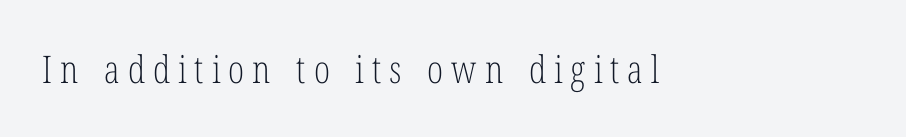
The image shows 38 px light, condensed serif type, upright; set unusually wide letter spacing (+0.21 em), not underlined; low stroke contrast and a medium x-height.
